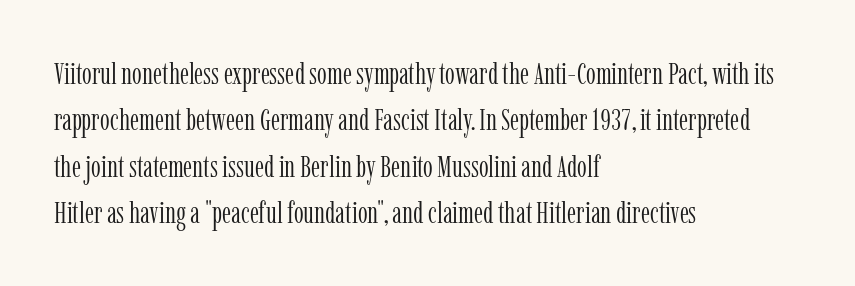
{"serif": "yes", "italic": "no", "bold": "no", "weight": "light", "width": "condensed", "stroke_contrast": "low", "x_height": "medium", "monospaced": "no", "underline": "no", "align": "left", "line_spacing": "normal", "line_spacing_ratio": 1.5, "letter_spacing": "normal", "letter_spacing_em": 0.0, "glyph_px": 31}
